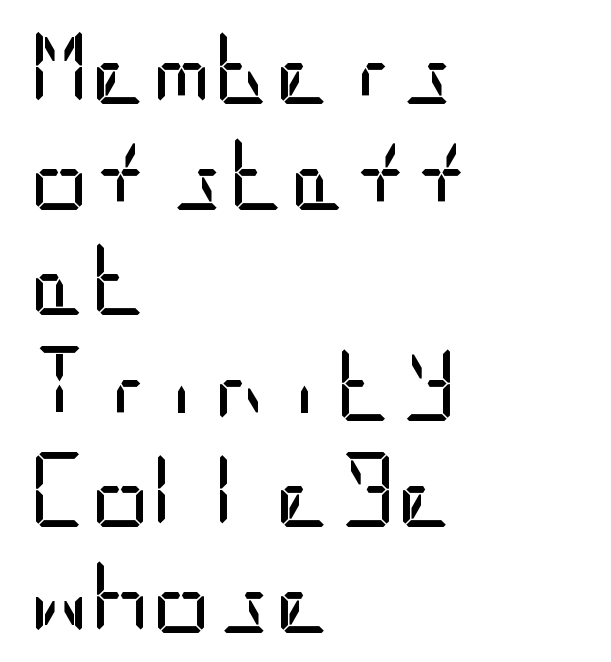
{"serif": "no", "italic": "no", "bold": "no", "weight": "regular", "width": "condensed", "stroke_contrast": "low", "x_height": "large", "underline": "no", "align": "left", "line_spacing": "normal", "line_spacing_ratio": 1.41, "letter_spacing": "normal", "letter_spacing_em": 0.0, "glyph_px": 75}
